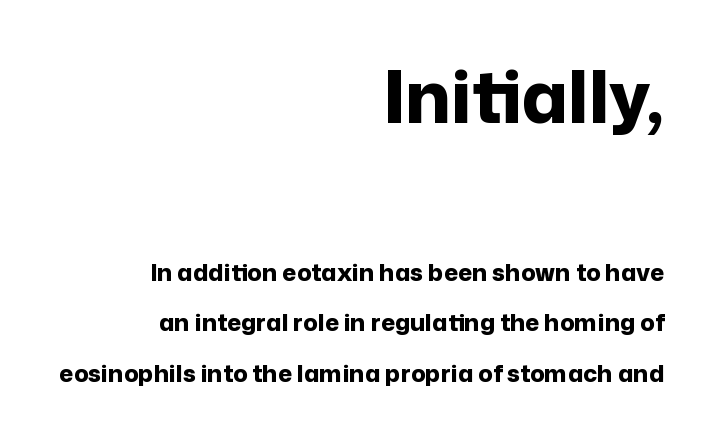
The image shows 72 px bold sans-serif type, upright; set right-aligned, loose line spacing (2.11x), normal letter spacing, not underlined; the first (top) block is 3.0x larger; low stroke contrast and a medium x-height.
